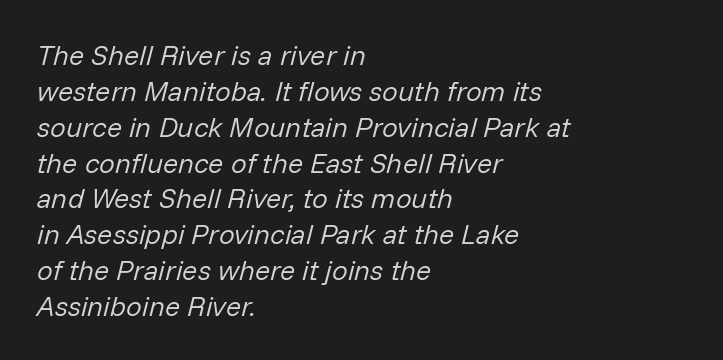
The strip under each line holds only bare page. Each new line begins a customary step beneath the previous one. No extra tracking has been applied to these lines. The ragged edge is on the right, which tells us the setting is flush left.
